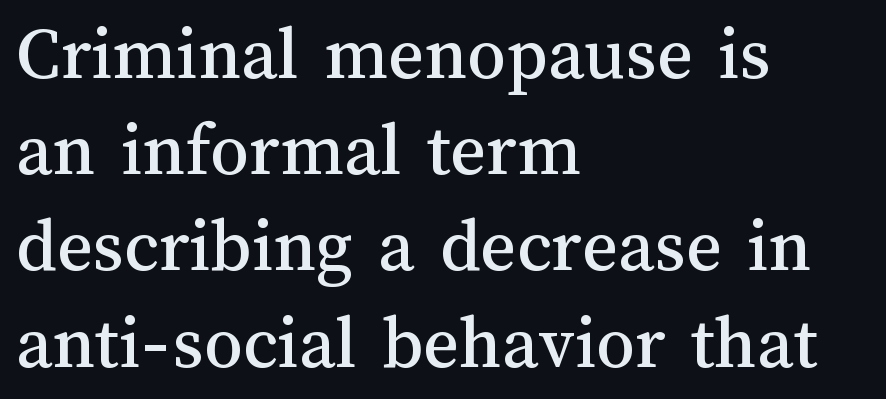
The image shows 77 px text type, upright; set left-aligned, normal line spacing (1.25x), normal letter spacing, not underlined; medium stroke contrast and a medium x-height.
